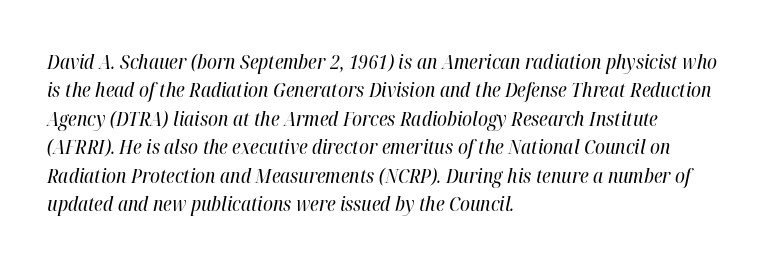
Q: Is the text bold? A: No.
Q: Is the text italic (slanted)? A: Yes, it leans right by about 12 degrees.
Q: Is the text underlined? A: No.
Q: How is the paragraph aligned? A: Left-aligned.
Q: Is the spacing between letters normal or unusually wide? A: Normal.
Q: Is the spacing between lines tight, normal or loose? A: Normal.
